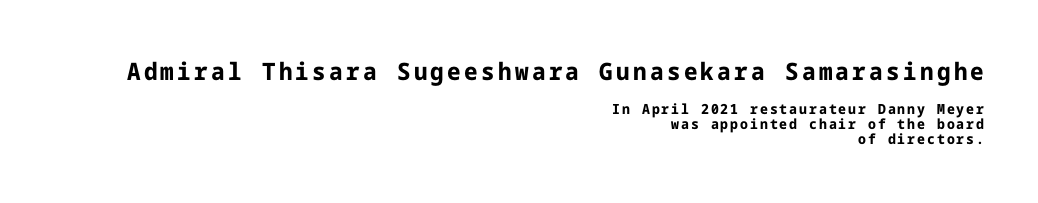
Q: Is the text bold? A: Yes.
Q: Is the text italic (slanted)? A: No, it is upright.
Q: Is the text underlined? A: No.
Q: How is the paragraph aligned? A: Right-aligned.
Q: Is the spacing between lines tight, normal or loose? A: Tight.
Q: Which block of text is set in a larger size, the first (top) or the second (bottom)? A: The first (top) one.
